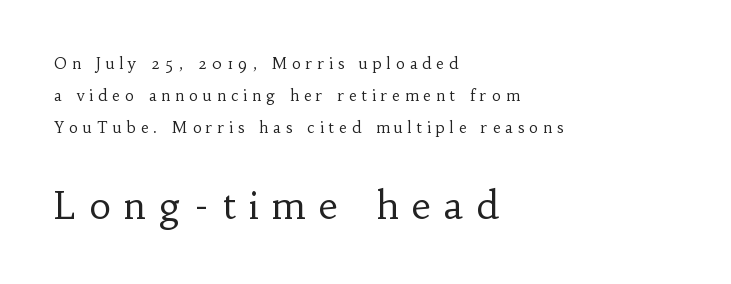
The image shows 38 px regular-weight serif type, upright; set left-aligned, loose line spacing (2.14x), unusually wide letter spacing (+0.34 em), not underlined; the second (bottom) block is 2.53x larger; low stroke contrast and a small x-height.
